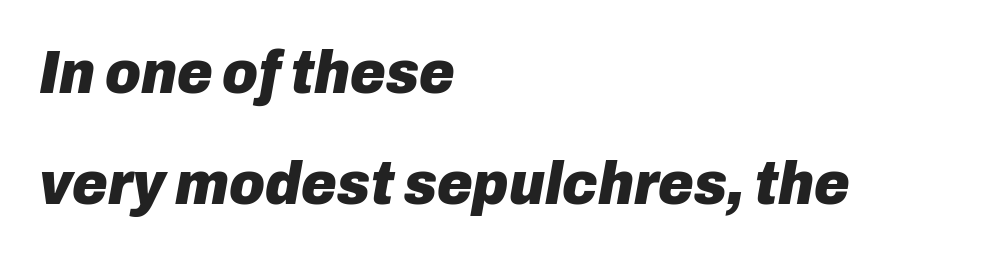
The rendering uses natural spacing where letterforms have individual widths. Typesetter's note: full bold, strokes at maximum text heaviness. Underlining? Definitely not there. There's an unmistakable incline to the writing here. The lines in this sample share a left origin and differ only in where they stop. Caption: standard tracking, unaltered.
